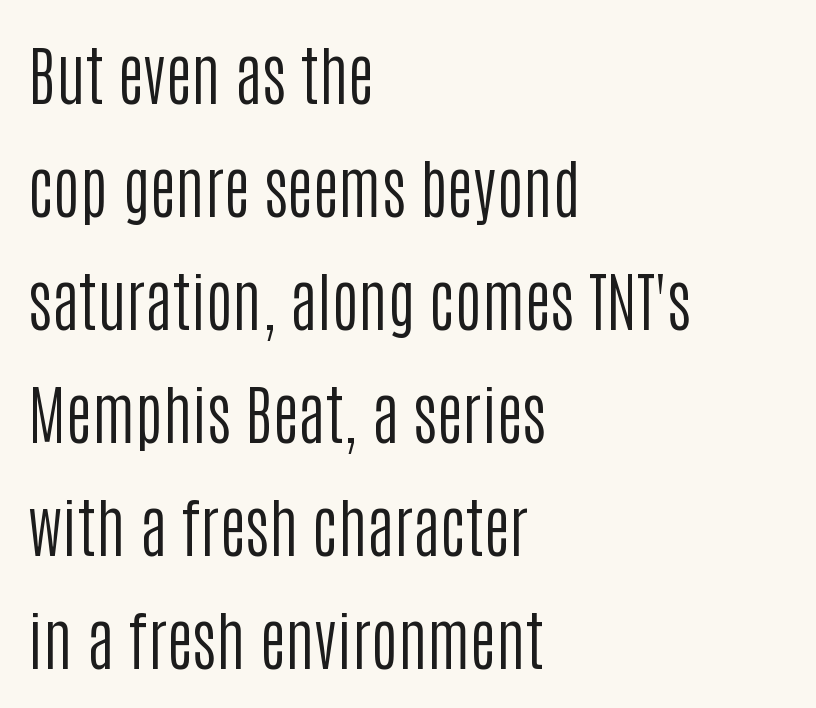
Q: Is the text bold? A: No.
Q: Is the text italic (slanted)? A: No, it is upright.
Q: Is the typeface a serif or a sans-serif typeface? A: Sans-serif.
Q: Is the text underlined? A: No.
Q: How is the paragraph aligned? A: Left-aligned.
Q: Is the spacing between letters normal or unusually wide? A: Normal.
Q: Width (condensed, normal, or wide)? A: Condensed.
Q: Stroke contrast? A: Low.
Q: x-height? A: Large.
Q: Monospaced? A: No.
